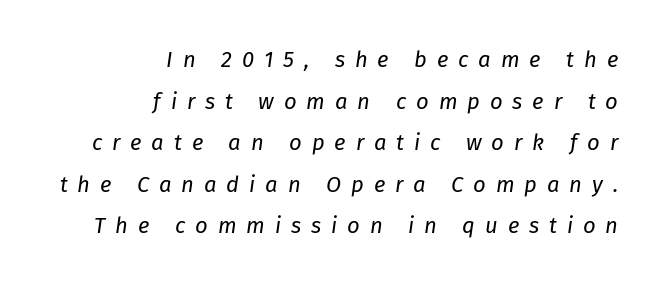
Yep, that's italic — everything's leaning. Each word looks stretched out because of the extra space between its letters. Notice how the passage keeps a crisp vertical edge on the right only. The zone under the glyphs is completely vacant. Heft: none added — not bold.
